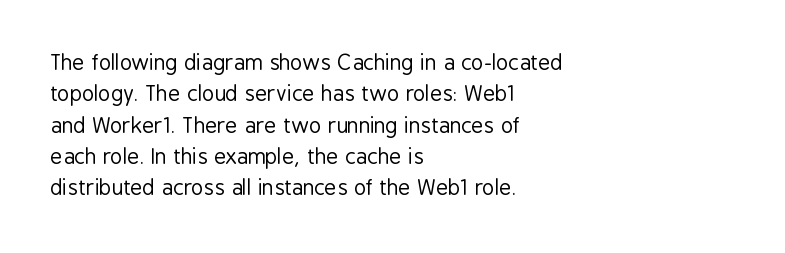
Q: Is the text bold? A: No.
Q: Is the text italic (slanted)? A: No, it is upright.
Q: Is the text underlined? A: No.
Q: How is the paragraph aligned? A: Left-aligned.
Q: Is the spacing between letters normal or unusually wide? A: Normal.
Q: Is the spacing between lines tight, normal or loose? A: Normal.
